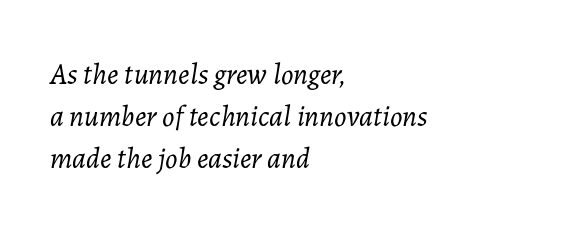
Is this a heavy cut? Hardly; it is regular or lighter. The tracking reads as untouched default to a designer's eye. Italic: yes, the glyphs are oblique. Anything drawn beneath the words? Only blank space. A typesetter would call this proportional, since set widths differ per character. The vertical gap from one line to the next is medium.
